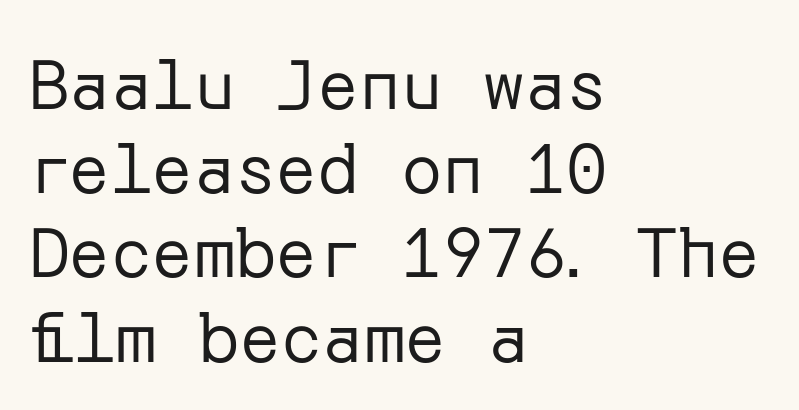
{"serif": "no", "italic": "no", "bold": "no", "weight": "regular", "width": "normal", "stroke_contrast": "low", "x_height": "medium", "underline": "no", "align": "left", "line_spacing_ratio": 1.22, "letter_spacing": "normal", "letter_spacing_em": 0.0, "glyph_px": 69}
